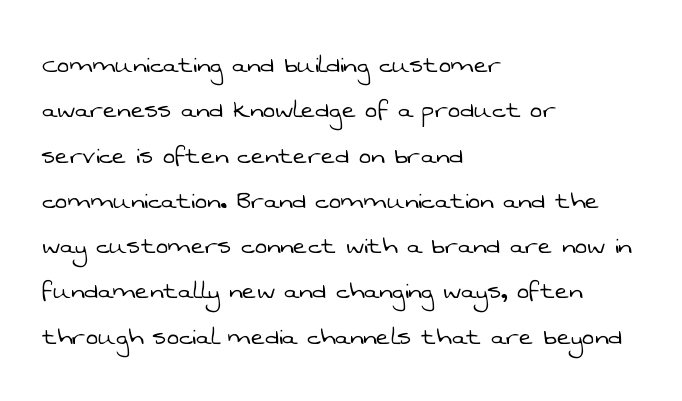
Does the copy run flush right? No — it runs flush left. A typesetter would call this zero additional tracking. Here the designer chose a conventional face with non-uniform glyph widths. Honestly, there is no underline to notice here at all. Unbolded letterforms with no extra heft. Successive baselines arrive at the customary interval.
